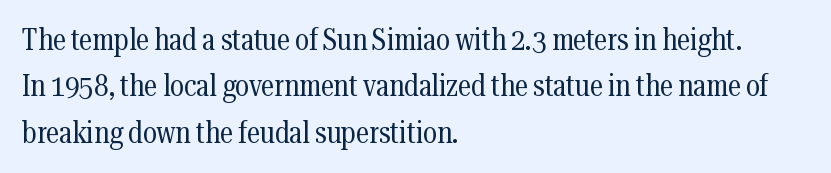
{"serif": "yes", "italic": "no", "bold": "no", "weight": "regular", "width": "condensed", "stroke_contrast": "medium", "x_height": "medium", "monospaced": "no", "underline": "no", "align": "left", "line_spacing": "normal", "line_spacing_ratio": 1.55, "letter_spacing": "normal", "letter_spacing_em": 0.0, "glyph_px": 30}
